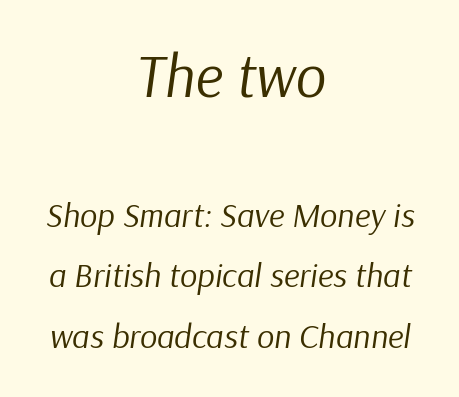
{"italic": "yes", "lean": "right", "slant_degrees": 9, "bold": "no", "weight": "regular", "width": "normal", "stroke_contrast": "low", "x_height": "medium", "monospaced": "no", "underline": "no", "align": "center", "line_spacing_ratio": 1.78, "letter_spacing": "normal", "letter_spacing_em": 0.0, "larger_block": "first", "size_ratio": 1.76, "glyph_px": 60}
